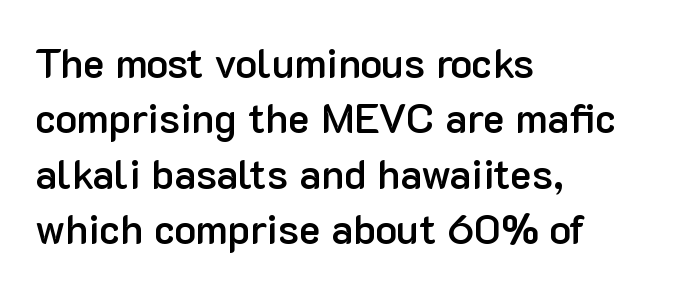
If you drew a ruler down the left edge, every line would touch it. Standard letterfit; no display-style spreading of the glyphs. The lettering holds an erect, upright posture throughout. In terms of letterform style, serifs are entirely absent. A typesetter would call this proportional, since set widths differ per character. Glance below the letters and you will spot only blank space.
